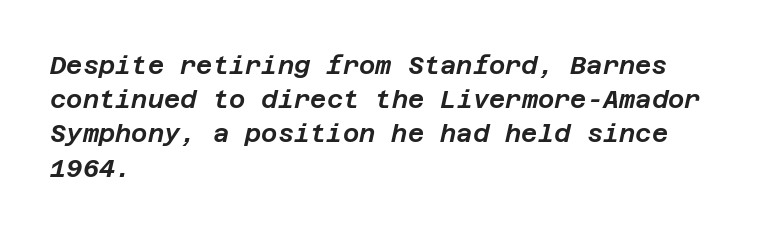
The text block is weighted toward the left margin, trailing off unevenly rightward. The space directly below the letters is spotless. What stands out about the letter spacing? Nothing — it is the standard amount. Compared with typical paragraphs, the rows here are spaced about the same. Italic: yes, the glyphs are oblique.
